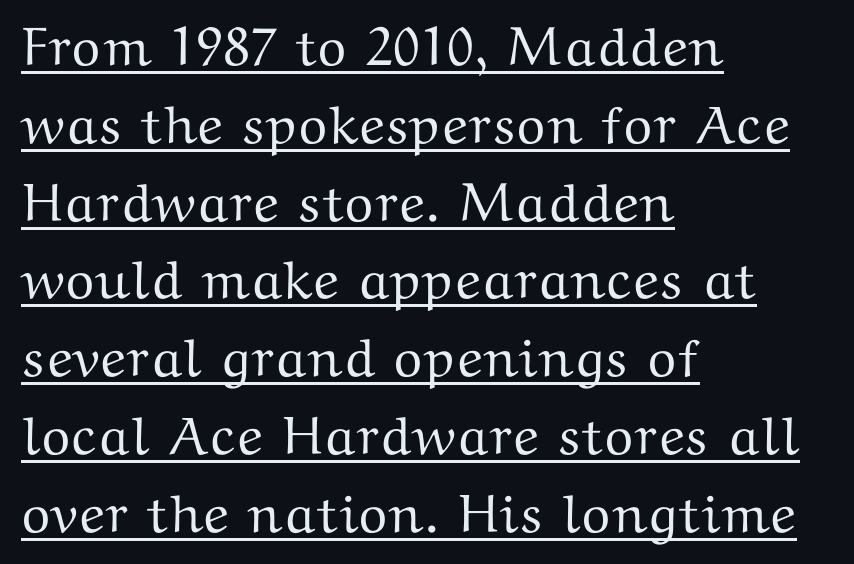
Q: Is the text italic (slanted)? A: No, it is upright.
Q: Is the typeface a serif or a sans-serif typeface? A: Serif.
Q: Is the text underlined? A: Yes.
Q: How is the paragraph aligned? A: Left-aligned.
Q: Is the spacing between letters normal or unusually wide? A: Normal.
Q: Is the spacing between lines tight, normal or loose? A: Normal.
Q: Width (condensed, normal, or wide)? A: Wide.
Q: Stroke contrast? A: Medium.
Q: x-height? A: Medium.
Q: Monospaced? A: No.
